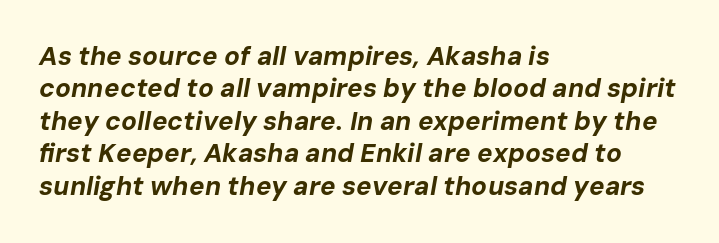
Q: Is the text bold? A: Yes.
Q: Is the text italic (slanted)? A: Yes, it leans right by about 10 degrees.
Q: Is the text underlined? A: No.
Q: How is the paragraph aligned? A: Left-aligned.
Q: Is the spacing between letters normal or unusually wide? A: Normal.
Q: Is the spacing between lines tight, normal or loose? A: Normal.
